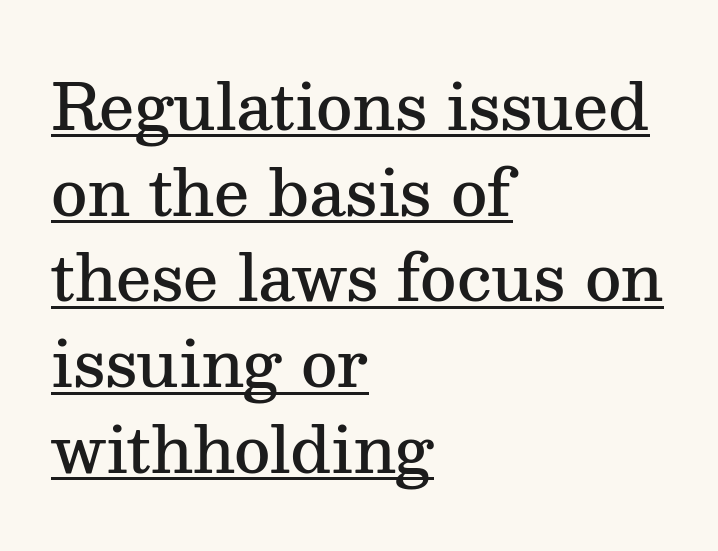
{"serif": "yes", "italic": "no", "bold": "semi", "weight": "semibold", "width": "normal", "stroke_contrast": "medium", "x_height": "medium", "monospaced": "no", "underline": "yes", "align": "left", "line_spacing": "normal", "line_spacing_ratio": 1.36, "letter_spacing": "normal", "letter_spacing_em": 0.0, "glyph_px": 63}
